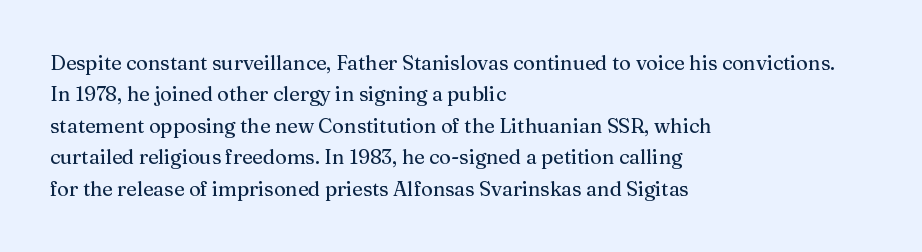
The image shows 20 px text type, upright; set left-aligned, normal line spacing (1.57x), normal letter spacing, not underlined.
